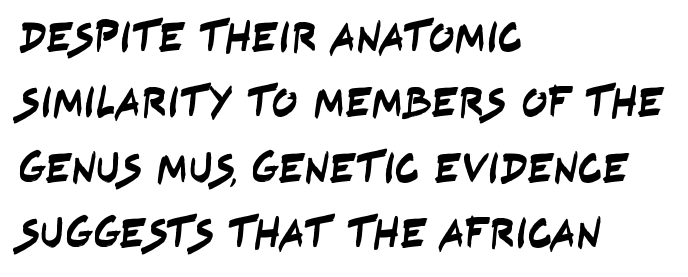
Q: Is the typeface a serif or a sans-serif typeface? A: Sans-serif.
Q: Is the text underlined? A: No.
Q: How is the paragraph aligned? A: Left-aligned.
Q: Is the spacing between letters normal or unusually wide? A: Normal.
Q: Is the spacing between lines tight, normal or loose? A: Normal.
Q: Width (condensed, normal, or wide)? A: Condensed.
Q: Stroke contrast? A: Low.
Q: x-height? A: Large.
Q: Monospaced? A: No.
